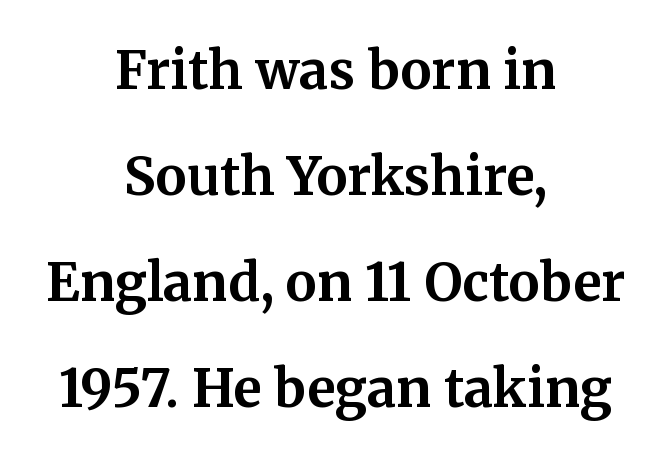
{"serif": "yes", "italic": "no", "bold": "yes", "weight": "bold", "width": "normal", "stroke_contrast": "medium", "x_height": "medium", "monospaced": "no", "underline": "no", "align": "center", "line_spacing": "loose", "line_spacing_ratio": 2.04, "letter_spacing": "normal", "letter_spacing_em": 0.0, "glyph_px": 52}
